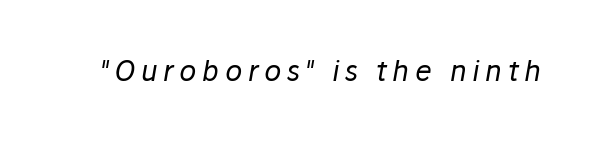
{"italic": "yes", "lean": "right", "slant_degrees": 10, "bold": "no", "weight": "regular", "width": "normal", "stroke_contrast": "low", "x_height": "medium", "monospaced": "no", "underline": "no", "letter_spacing": "wide", "letter_spacing_em": 0.2, "glyph_px": 28}
